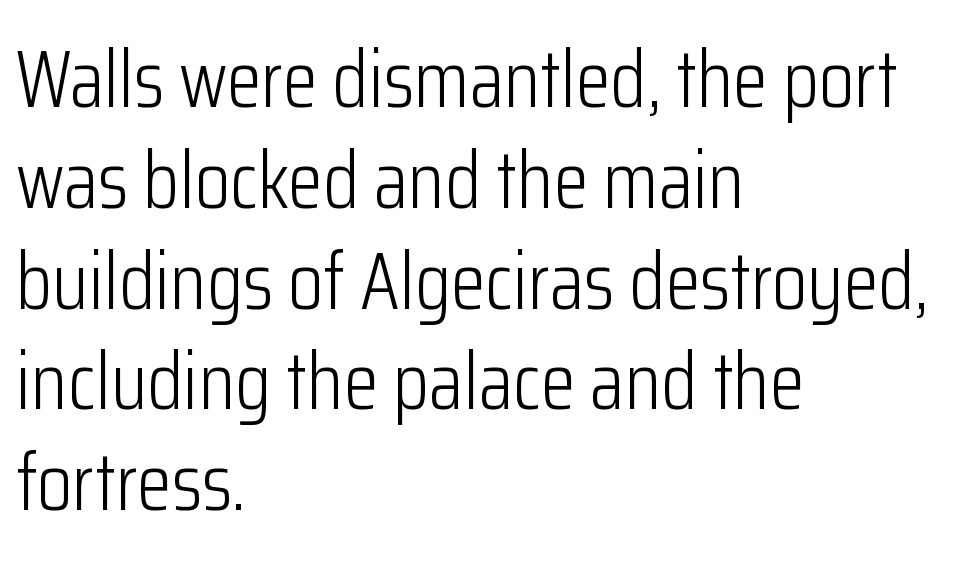
The image shows 80 px light, condensed sans-serif type, upright; set left-aligned, normal line spacing (1.26x), normal letter spacing, not underlined; low stroke contrast and a medium x-height.
